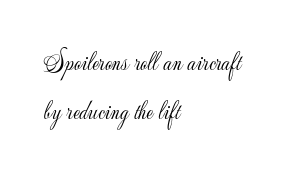
The typesetting does not lean heavy: it is not bold. Leftover space on each line is placed entirely after the last word. Beneath every word, the page is bare. The letterforms sit shoulder to shoulder at normal distance.
